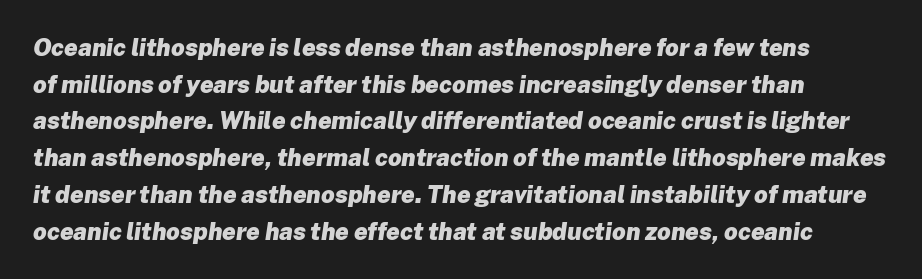
Whoever set this chose a conventional vertical rhythm. The face used here has a pronounced slope to its letters. Quick note: underline off. Nobody touched the tracking dial on this one.
